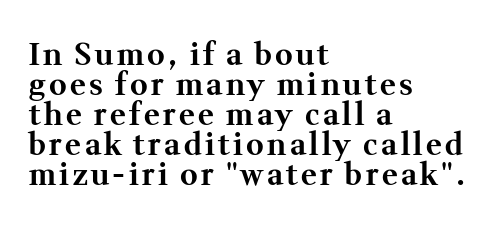
As a designer I'd log this as weight 700, bold. Is this a fixed-width face? No — the glyphs have proportional, varying widths. Line spacing here is tight. The designer went with a serif here, giving each stem small feet.
